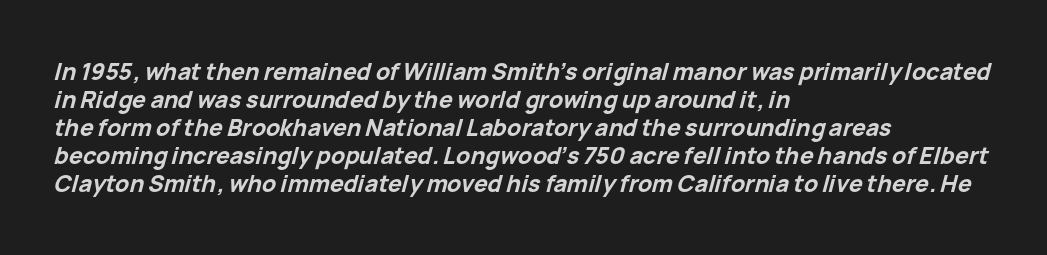
Q: Is the text bold? A: Yes.
Q: Is the text italic (slanted)? A: Yes, it leans right by about 15 degrees.
Q: Is the text underlined? A: No.
Q: How is the paragraph aligned? A: Left-aligned.
Q: Is the spacing between letters normal or unusually wide? A: Normal.
